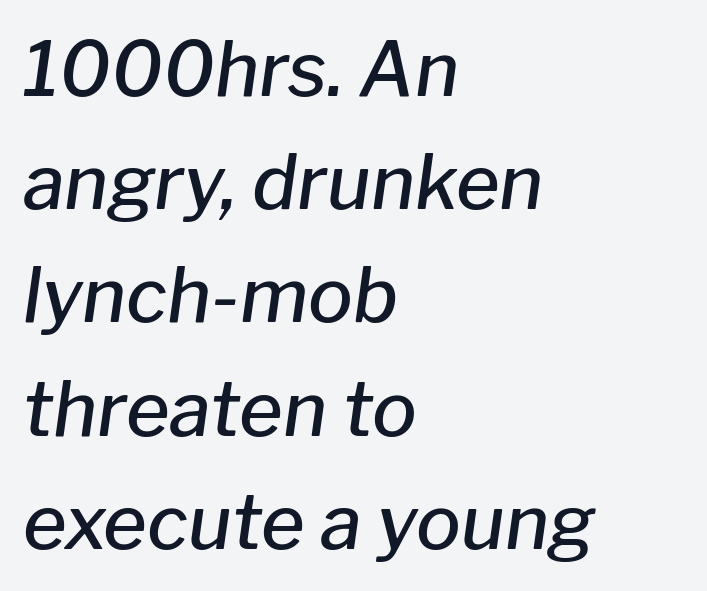
The image shows 75 px semibold type, italic (leaning right); set left-aligned, normal line spacing (1.51x), normal letter spacing, not underlined; low stroke contrast and a medium x-height.
